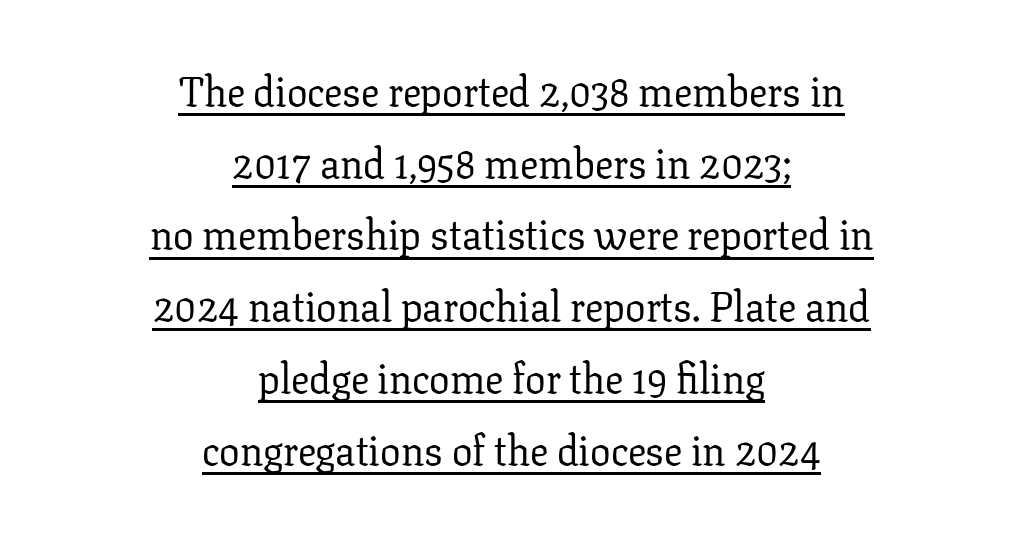
{"serif": "yes", "italic": "no", "bold": "no", "weight": "regular", "width": "normal", "stroke_contrast": "low", "x_height": "medium", "monospaced": "no", "underline": "yes", "align": "center", "line_spacing_ratio": 1.75, "letter_spacing": "normal", "letter_spacing_em": 0.0, "glyph_px": 41}
